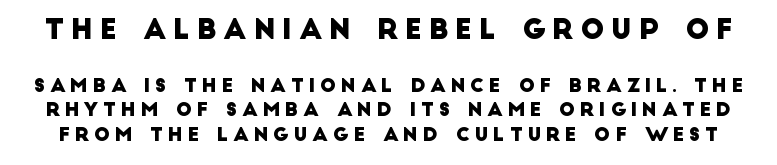
Q: Is the typeface a serif or a sans-serif typeface? A: Sans-serif.
Q: Is the text underlined? A: No.
Q: Is the spacing between letters normal or unusually wide? A: Unusually wide.
Q: Is the spacing between lines tight, normal or loose? A: Normal.
Q: Which block of text is set in a larger size, the first (top) or the second (bottom)? A: The first (top) one.
Q: Width (condensed, normal, or wide)? A: Normal.
Q: Stroke contrast? A: Low.
Q: x-height? A: Large.
Q: Monospaced? A: No.
